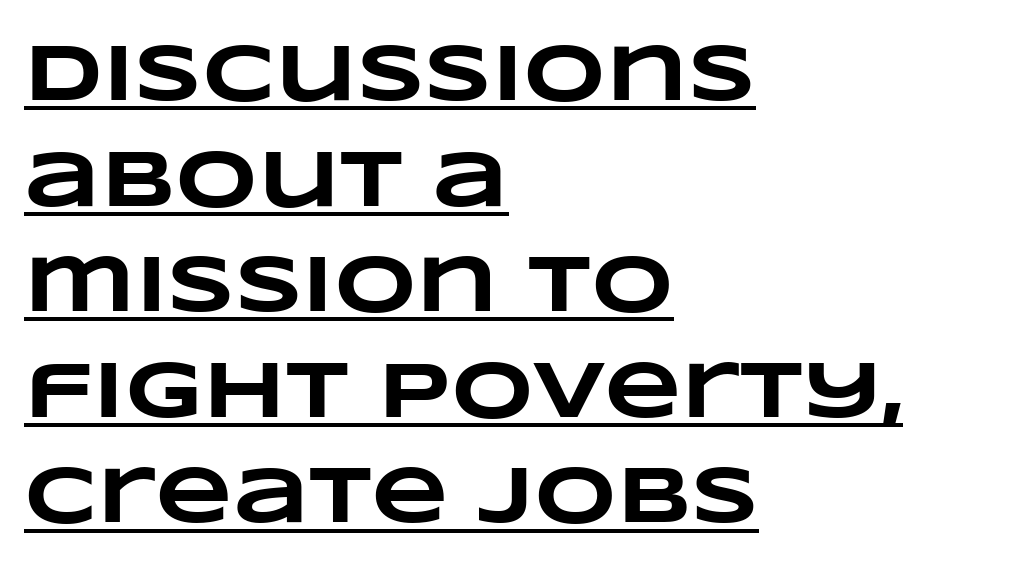
Q: Is the text bold? A: Yes.
Q: Is the text underlined? A: Yes.
Q: How is the paragraph aligned? A: Left-aligned.
Q: Is the spacing between letters normal or unusually wide? A: Normal.
Q: Is the spacing between lines tight, normal or loose? A: Normal.
Q: Width (condensed, normal, or wide)? A: Wide.
Q: Stroke contrast? A: Low.
Q: x-height? A: Large.
Q: Monospaced? A: No.
